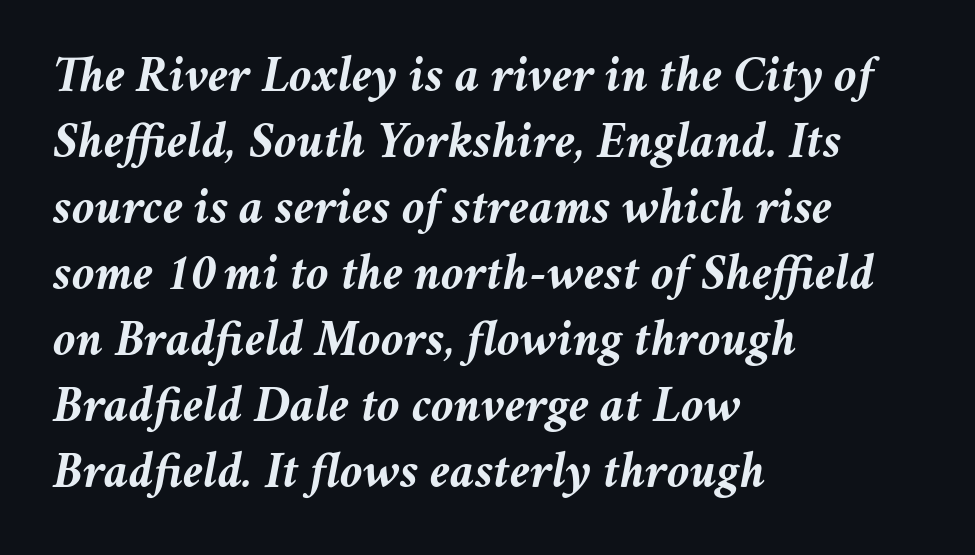
{"italic": "yes", "lean": "right", "slant_degrees": 11, "bold": "yes", "weight": "semibold", "width": "normal", "stroke_contrast": "medium", "x_height": "medium", "monospaced": "no", "underline": "no", "align": "left", "line_spacing": "normal", "line_spacing_ratio": 1.27, "letter_spacing": "normal", "letter_spacing_em": 0.0, "glyph_px": 52}
